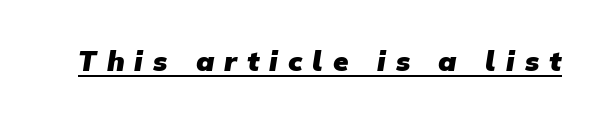
The image shows 28 px heavy sans-serif type; set unusually wide letter spacing (+0.36 em), underlined; low stroke contrast and a medium x-height.
